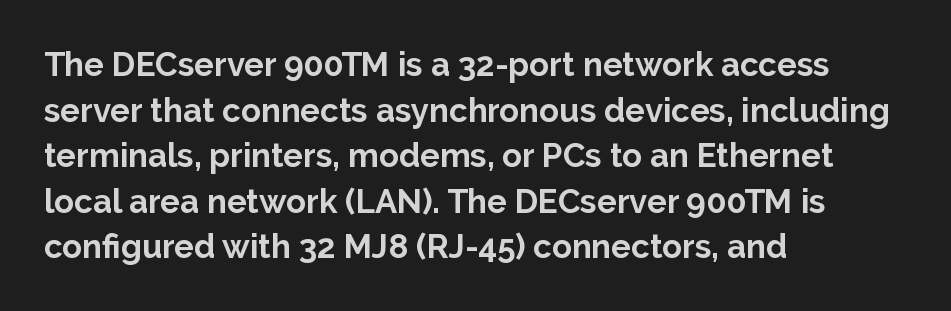
The image shows 33 px bold sans-serif type, upright; set left-aligned, normal line spacing (1.38x), normal letter spacing, not underlined; low stroke contrast and a medium x-height.
